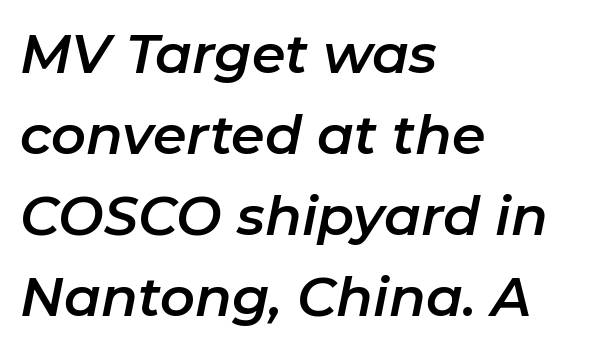
Glyph-to-glyph distance matches everyday printed text. Nobody drew a line under any word here. Is this a fixed-width face? No — the glyphs have proportional, varying widths. The specimen reads as italic at a glance. Regular leading. This sample is left-justified, so line endings fall wherever the words run out.
